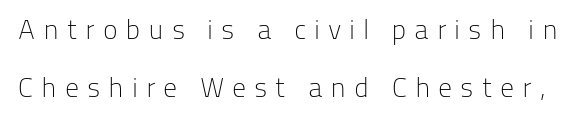
The image shows 28 px light sans-serif type, upright; set loose line spacing (2.08x), unusually wide letter spacing (+0.28 em), not underlined; low stroke contrast and a medium x-height.
